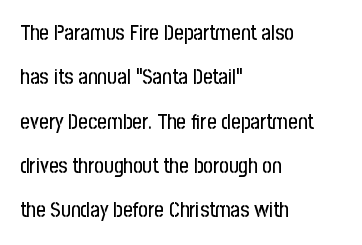
{"italic": "no", "underline": "no", "align": "left", "line_spacing": "loose", "line_spacing_ratio": 2.11, "letter_spacing": "normal", "letter_spacing_em": 0.0, "glyph_px": 21}
